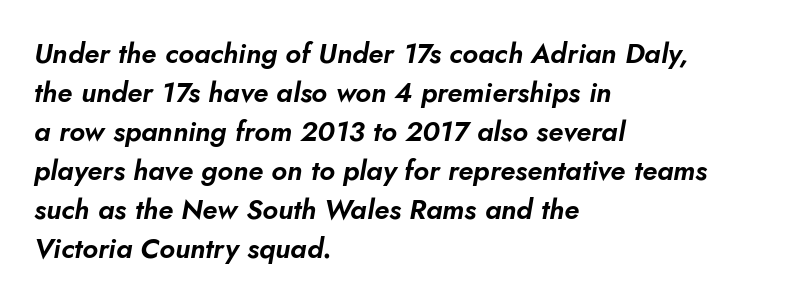
Q: Is the text italic (slanted)? A: Yes, it leans right by about 10 degrees.
Q: Is the text underlined? A: No.
Q: How is the paragraph aligned? A: Left-aligned.
Q: Is the spacing between letters normal or unusually wide? A: Normal.
Q: Is the spacing between lines tight, normal or loose? A: Normal.
Q: Width (condensed, normal, or wide)? A: Normal.
Q: Stroke contrast? A: Low.
Q: x-height? A: Small.
Q: Monospaced? A: No.
